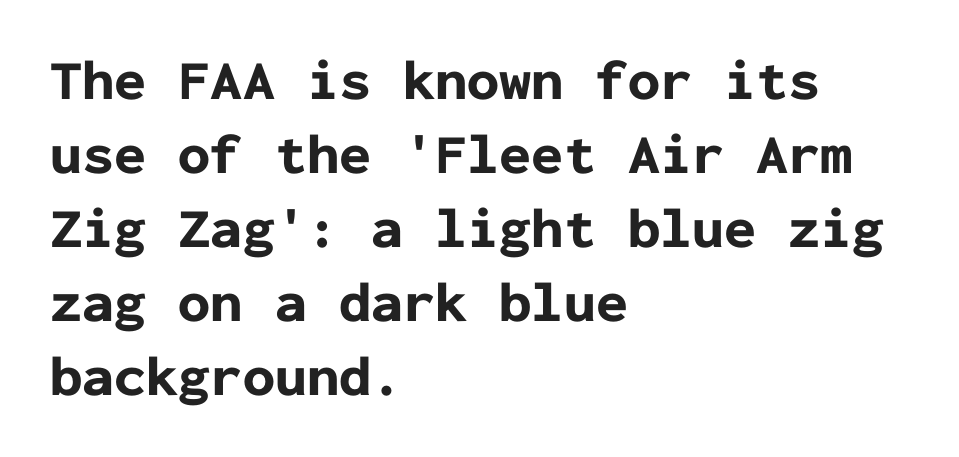
{"serif": "no", "italic": "no", "bold": "yes", "weight": "bold", "width": "normal", "stroke_contrast": "low", "x_height": "medium", "monospaced": "yes", "underline": "no", "align": "left", "line_spacing": "normal", "line_spacing_ratio": 1.3, "letter_spacing": "normal", "letter_spacing_em": 0.0, "glyph_px": 57}
